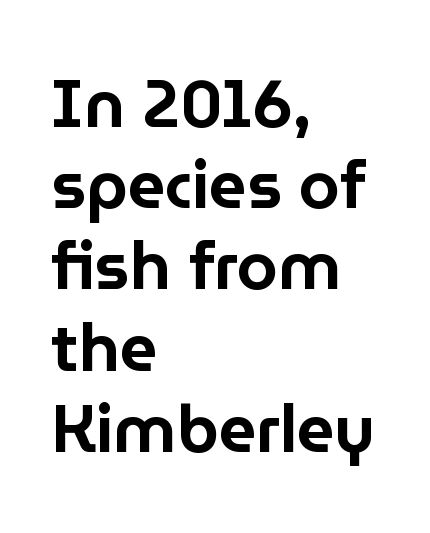
{"serif": "no", "italic": "no", "width": "normal", "stroke_contrast": "low", "x_height": "medium", "monospaced": "no", "underline": "no", "align": "left", "line_spacing_ratio": 1.23, "letter_spacing": "normal", "letter_spacing_em": 0.0, "glyph_px": 66}
